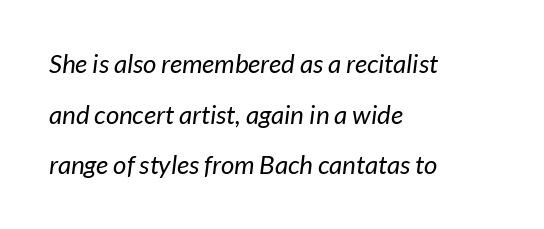
Teacher's note: observe the even left margin — that is flush-left alignment. Regarding leading, the lines here are spaced well apart. Think standard paragraph weight, or any step lighter than that. The rendering keeps characters at their native spacing. Descenders are the only things crossing below the line.
